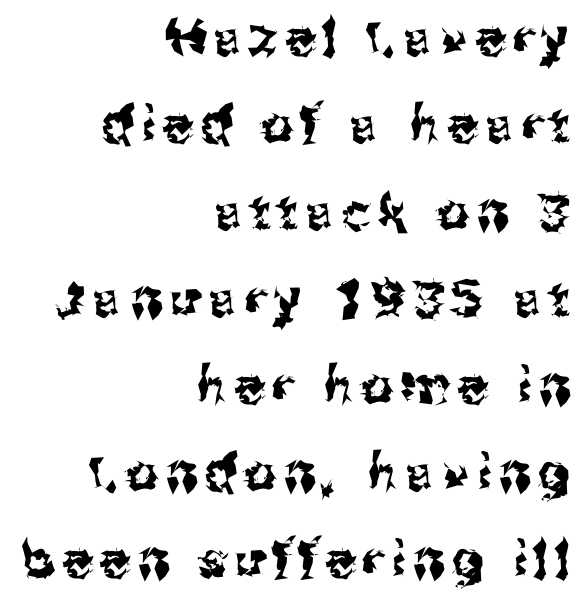
The image shows 50 px sans-serif type, upright; set right-aligned, line spacing 1.74x, not underlined; medium stroke contrast and a medium x-height.
